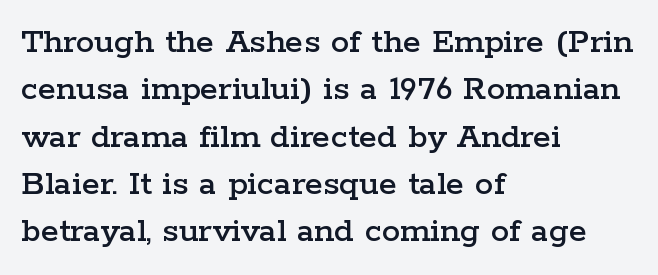
The image shows 37 px wide serif type, upright; set left-aligned, normal line spacing (1.28x), normal letter spacing, not underlined; low stroke contrast and a medium x-height.
